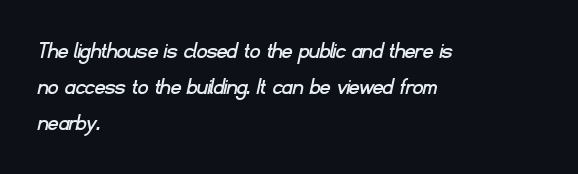
The face used here is rendered with its standard letterfit. Regarding leading, the lines here are spaced in the standard way. Visually the block forms a straight wall on the left and a jagged coastline on the right. The words here are not underlined.
